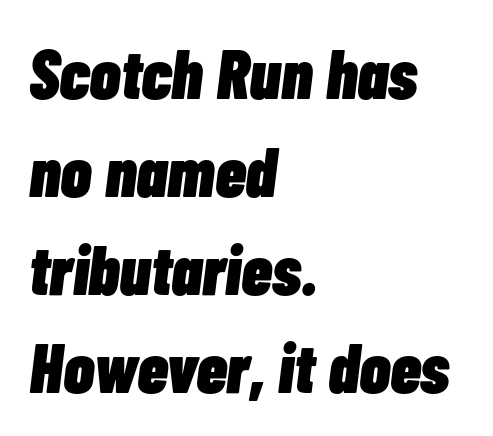
{"italic": "yes", "lean": "right", "slant_degrees": 7, "bold": "yes", "weight": "heavy", "width": "condensed", "stroke_contrast": "low", "x_height": "medium", "monospaced": "no", "underline": "no", "align": "left", "line_spacing": "normal", "line_spacing_ratio": 1.4, "letter_spacing": "normal", "letter_spacing_em": 0.0, "glyph_px": 70}
